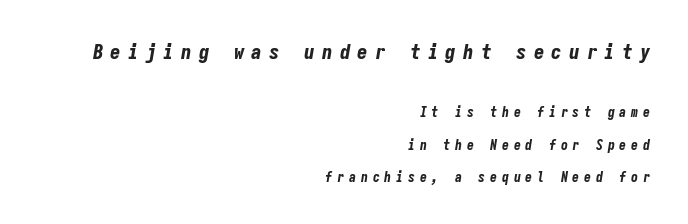
{"italic": "yes", "lean": "right", "slant_degrees": 9, "bold": "yes", "underline": "no", "align": "right", "line_spacing": "loose", "line_spacing_ratio": 2.31, "letter_spacing": "wide", "letter_spacing_em": 0.34, "larger_block": "first", "size_ratio": 1.5, "glyph_px": 21}
